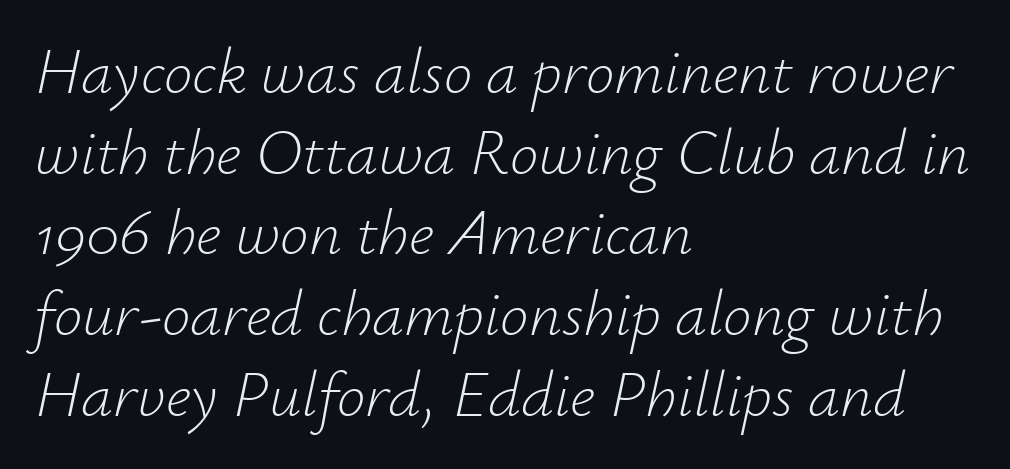
Q: Is the text bold? A: No.
Q: Is the text italic (slanted)? A: Yes, it leans right by about 12 degrees.
Q: Is the text underlined? A: No.
Q: How is the paragraph aligned? A: Left-aligned.
Q: Is the spacing between letters normal or unusually wide? A: Normal.
Q: Is the spacing between lines tight, normal or loose? A: Normal.
Q: Width (condensed, normal, or wide)? A: Normal.
Q: Stroke contrast? A: Low.
Q: x-height? A: Small.
Q: Monospaced? A: No.
